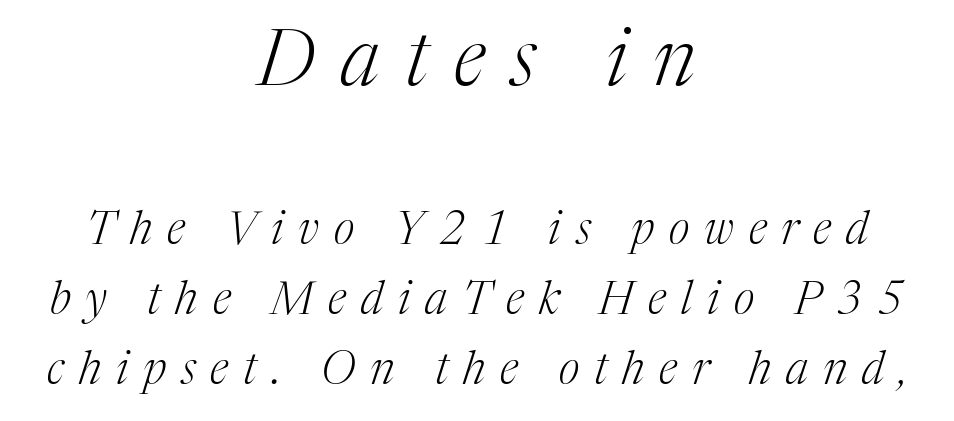
This sample has the flowing, uneven cadence of proportional lettering. No letter is thick-stroked: the sample isn't bold. Posture: slanted. Notice how the passage keeps no hard edge, just a central spine. Has an underline been added? It has not.
